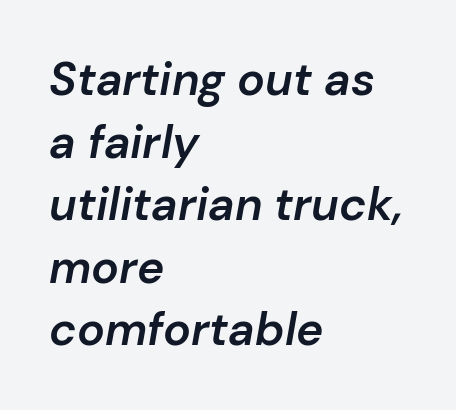
The image shows 46 px semibold type, italic (leaning right); set left-aligned, normal line spacing (1.36x), normal letter spacing, not underlined; low stroke contrast and a medium x-height.
